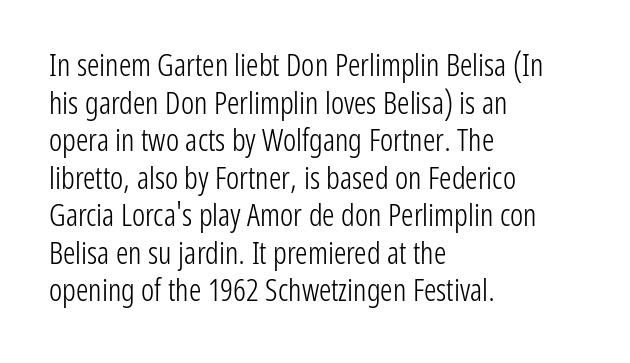
The image shows 31 px light, condensed sans-serif type, upright; set left-aligned, line spacing 1.21x, normal letter spacing, not underlined; low stroke contrast and a medium x-height.
